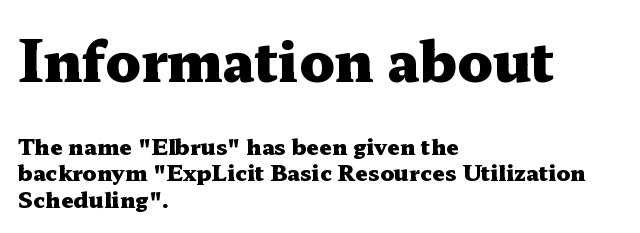
Q: Is the text bold? A: Yes.
Q: Is the text italic (slanted)? A: No, it is upright.
Q: Is the typeface a serif or a sans-serif typeface? A: Serif.
Q: Is the text underlined? A: No.
Q: How is the paragraph aligned? A: Left-aligned.
Q: Is the spacing between letters normal or unusually wide? A: Normal.
Q: Which block of text is set in a larger size, the first (top) or the second (bottom)? A: The first (top) one.
Q: Width (condensed, normal, or wide)? A: Wide.
Q: Stroke contrast? A: Medium.
Q: x-height? A: Medium.
Q: Monospaced? A: No.
